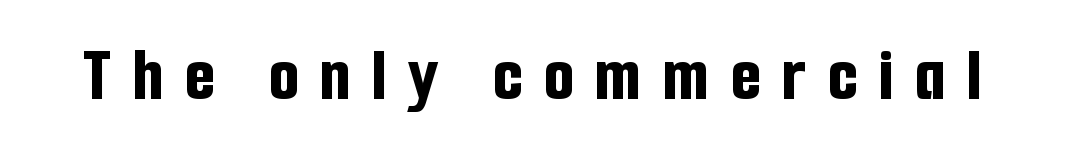
The image shows 77 px bold, condensed sans-serif type, upright; set unusually wide letter spacing (+0.28 em), not underlined; low stroke contrast and a medium x-height.
